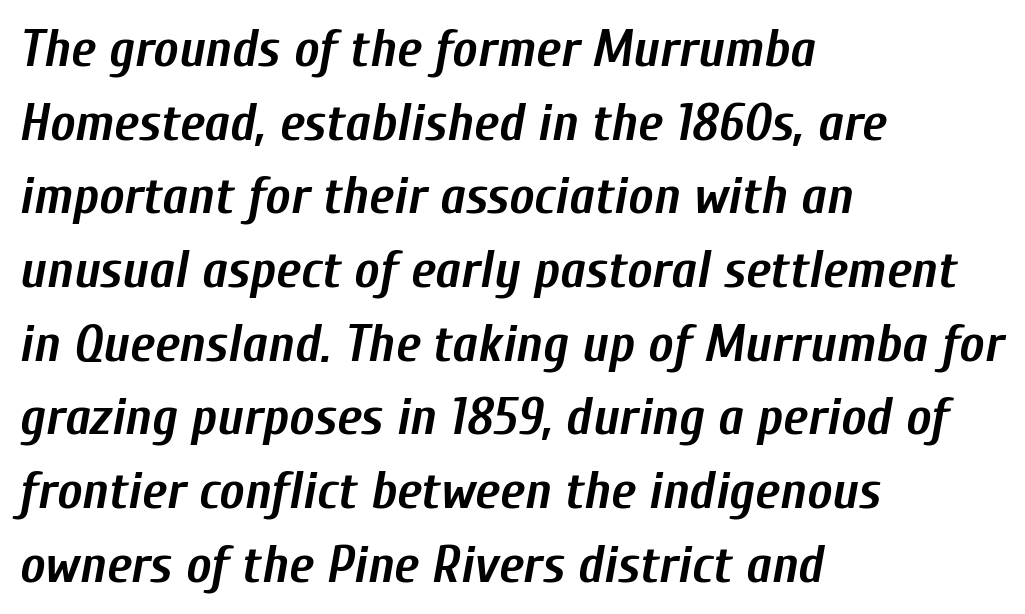
The image shows 53 px semibold, condensed type, italic (leaning right); set left-aligned, normal line spacing (1.39x), normal letter spacing, not underlined; low stroke contrast and a medium x-height.
